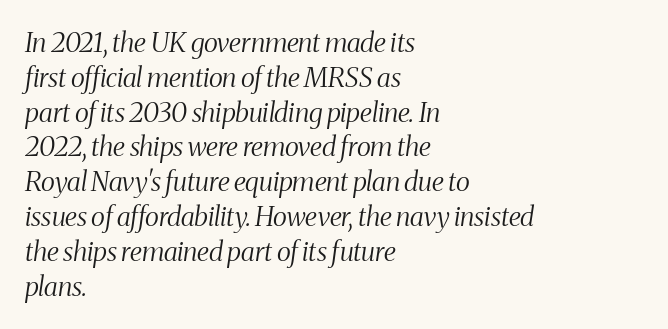
Line starts are locked; line ends wander. In terms of letterspacing, this is plain default setting. Evenly set lines give the paragraph a standard silhouette. Lines of text with bare space underneath. No letter is thick-stroked: the sample isn't bold. You can tell it's italic because the verticals aren't actually vertical.
